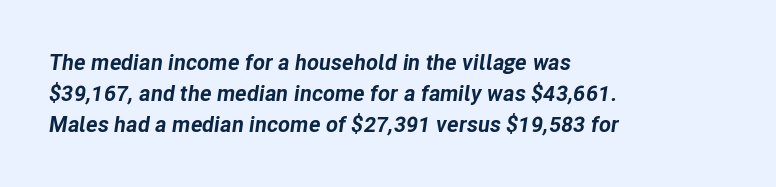
The image shows 22 px bold type, italic (leaning right); set left-aligned, normal line spacing (1.4x), normal letter spacing, not underlined.
